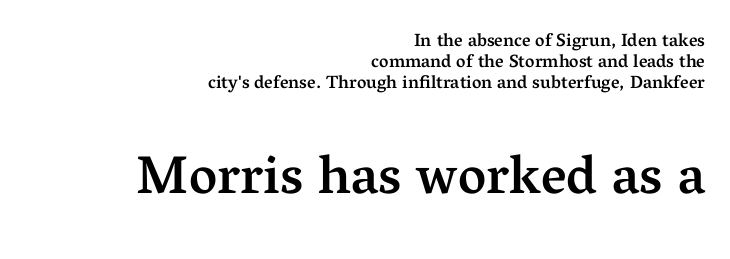
Q: Is the text bold? A: Semi-bold.
Q: Is the text italic (slanted)? A: No, it is upright.
Q: Is the typeface a serif or a sans-serif typeface? A: Serif.
Q: Is the text underlined? A: No.
Q: How is the paragraph aligned? A: Right-aligned.
Q: Is the spacing between letters normal or unusually wide? A: Normal.
Q: Which block of text is set in a larger size, the first (top) or the second (bottom)? A: The second (bottom) one.
Q: Width (condensed, normal, or wide)? A: Normal.
Q: Stroke contrast? A: Medium.
Q: x-height? A: Medium.
Q: Monospaced? A: No.
